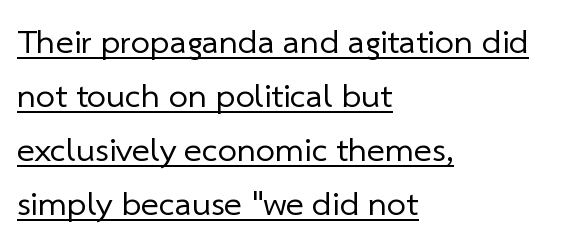
The typesetter has applied underlining to the passage shown. Caption: multi-line text, flush left, ragged right. Stroke mass is kept to a normal reading level or below. A normal amount of white space separates one row of letters from the next. The line texture is even and compact thanks to regular tracking.
